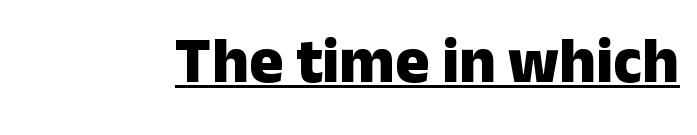
Q: Is the text bold? A: Yes.
Q: Is the text italic (slanted)? A: No, it is upright.
Q: Is the typeface a serif or a sans-serif typeface? A: Sans-serif.
Q: Is the text underlined? A: Yes.
Q: Is the spacing between letters normal or unusually wide? A: Normal.
Q: Width (condensed, normal, or wide)? A: Normal.
Q: Stroke contrast? A: Low.
Q: x-height? A: Medium.
Q: Monospaced? A: No.
